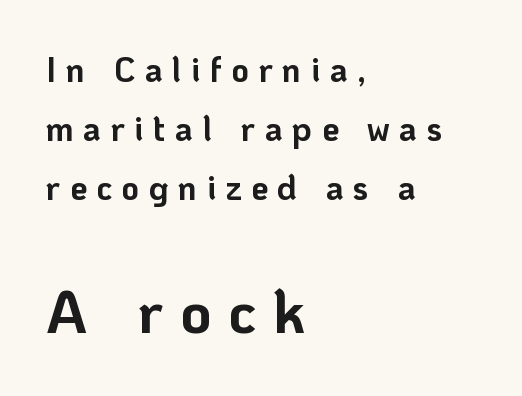
The image shows 60 px bold sans-serif type, upright; set left-aligned, line spacing 1.73x, unusually wide letter spacing (+0.28 em), not underlined; the second (bottom) block is 1.76x larger; low stroke contrast and a medium x-height.
